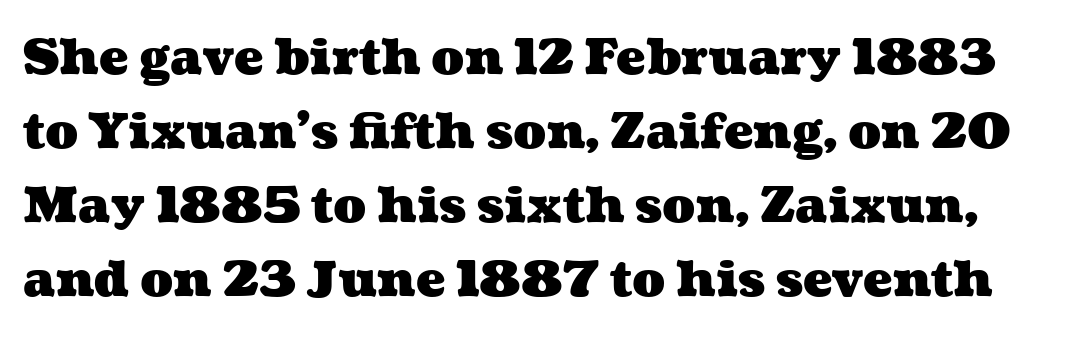
{"bold": "yes", "weight": "heavy", "width": "wide", "stroke_contrast": "medium", "x_height": "medium", "monospaced": "no", "underline": "no", "line_spacing": "normal", "line_spacing_ratio": 1.51, "letter_spacing": "normal", "letter_spacing_em": 0.0, "glyph_px": 49}
